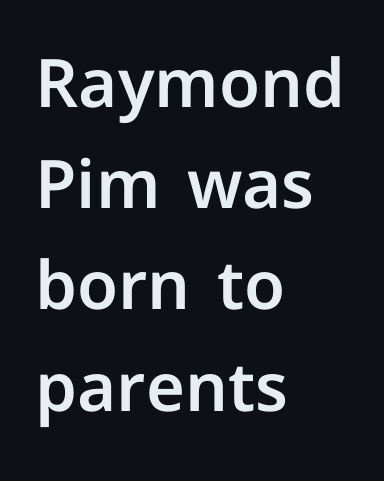
{"serif": "no", "italic": "no", "width": "normal", "stroke_contrast": "low", "x_height": "medium", "monospaced": "no", "underline": "no", "align": "left", "line_spacing": "normal", "line_spacing_ratio": 1.51, "letter_spacing": "normal", "letter_spacing_em": 0.0, "glyph_px": 67}
